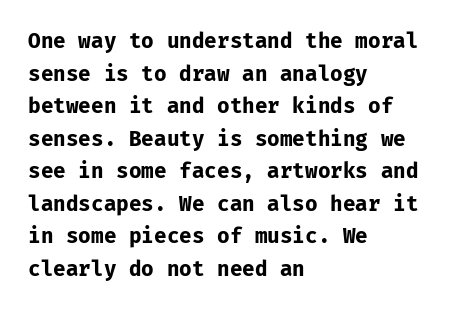
The rendering anchors every line to the left-hand side. In terms of posture, this sample is upright. This sample uses plain, unmodified letter spacing. The gap between lines stays unmarked.
